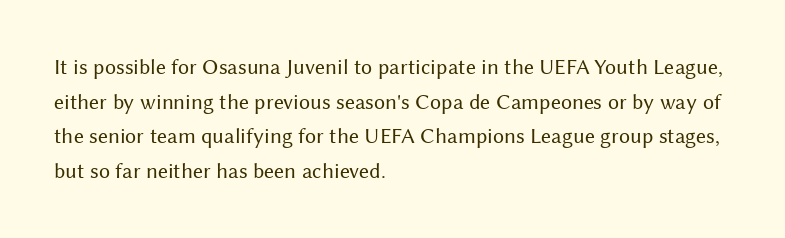
The image shows 22 px text type, upright; set left-aligned, normal line spacing (1.57x), normal letter spacing, not underlined.
